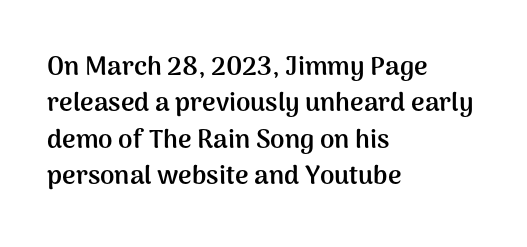
Q: Is the text bold? A: Yes.
Q: Is the text italic (slanted)? A: No, it is upright.
Q: Is the text underlined? A: No.
Q: How is the paragraph aligned? A: Left-aligned.
Q: Is the spacing between letters normal or unusually wide? A: Normal.
Q: Is the spacing between lines tight, normal or loose? A: Normal.
